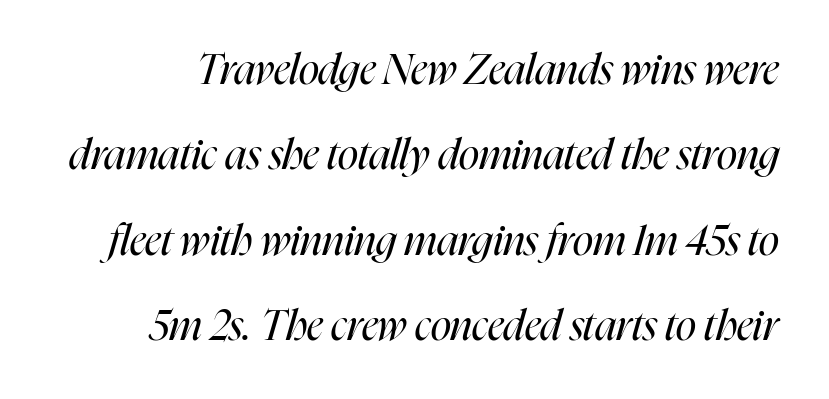
Here the designer chose a conventional face with non-uniform glyph widths. The lettering tilts uniformly, giving the passage an italic look. Caption: standard tracking, unaltered. Each new line begins a long way beneath the previous one. Each row of text sits above clean, open space.
